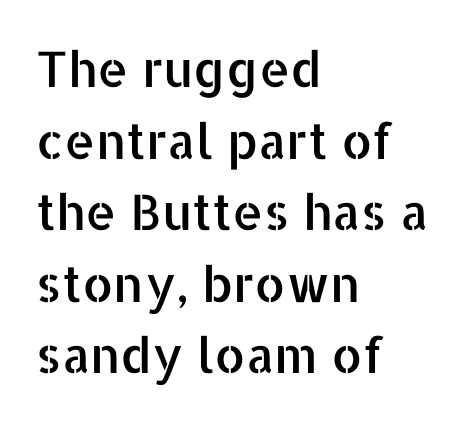
{"serif": "no", "italic": "no", "width": "normal", "stroke_contrast": "low", "x_height": "medium", "monospaced": "no", "underline": "no", "align": "left", "line_spacing": "normal", "line_spacing_ratio": 1.46, "letter_spacing": "normal", "letter_spacing_em": 0.0, "glyph_px": 49}
